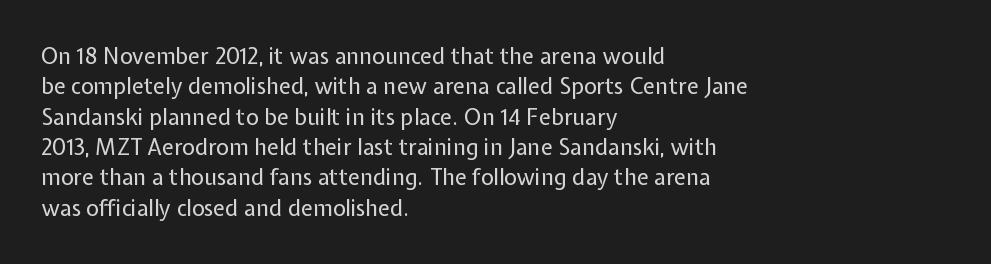
{"italic": "no", "bold": "no", "underline": "no", "align": "left", "line_spacing": "normal", "line_spacing_ratio": 1.38, "letter_spacing": "normal", "letter_spacing_em": 0.0, "glyph_px": 22}
